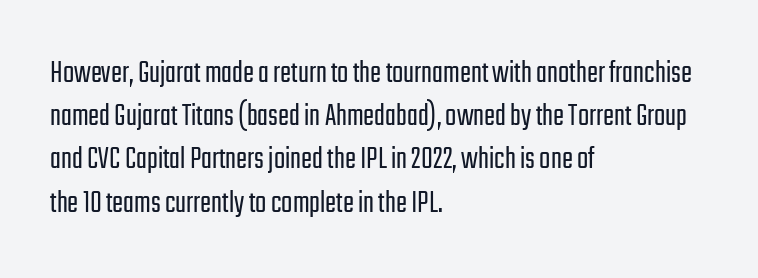
The image shows 33 px light, condensed sans-serif type, upright; set left-aligned, normal line spacing (1.31x), normal letter spacing, not underlined; low stroke contrast and a medium x-height.
